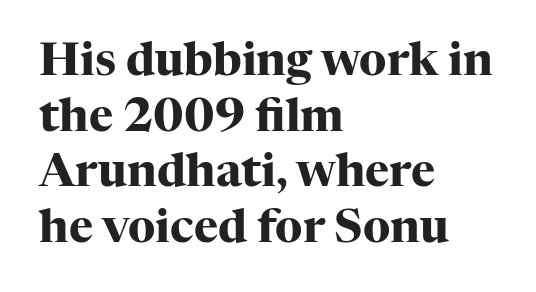
Descenders are the only things crossing below the line. Layout note: lines flush left. Spacing verdict: proportional, widths tailored to each character. Style check: upright. Letter spacing: default.
